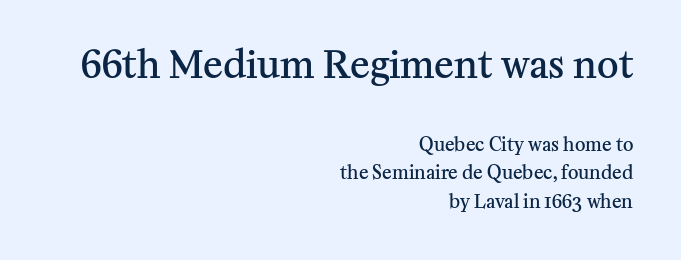
The image shows 37 px semibold serif type, upright; set right-aligned, normal line spacing (1.58x), normal letter spacing, not underlined; the first (top) block is 2.06x larger; medium stroke contrast and a medium x-height.
